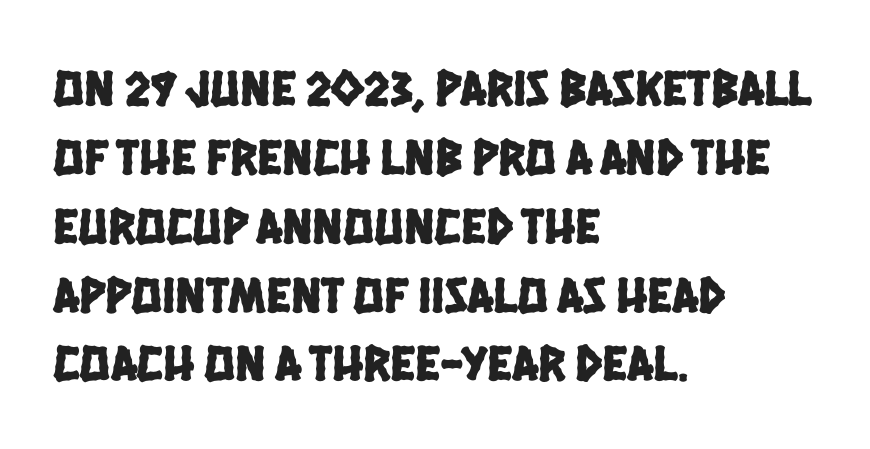
The image shows 51 px condensed sans-serif type; set left-aligned, normal line spacing (1.35x), normal letter spacing, not underlined; low stroke contrast and a large x-height.
